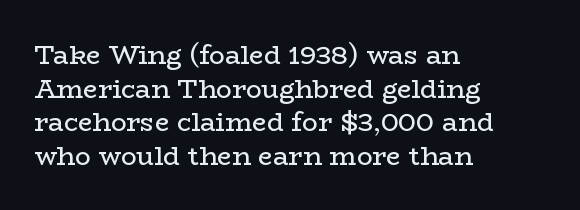
Q: Is the text bold? A: No.
Q: Is the text italic (slanted)? A: No, it is upright.
Q: Is the text underlined? A: No.
Q: How is the paragraph aligned? A: Left-aligned.
Q: Is the spacing between letters normal or unusually wide? A: Normal.
Q: Is the spacing between lines tight, normal or loose? A: Normal.
